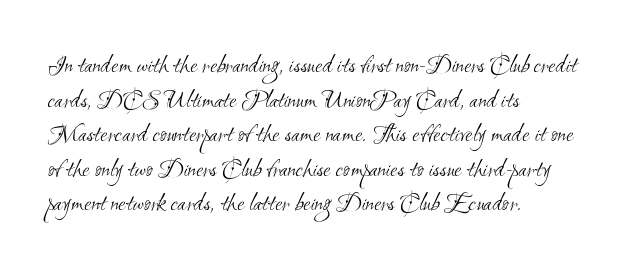
{"bold": "no", "underline": "no", "align": "left", "line_spacing": "normal", "line_spacing_ratio": 1.33, "letter_spacing": "normal", "letter_spacing_em": 0.0, "glyph_px": 26}
